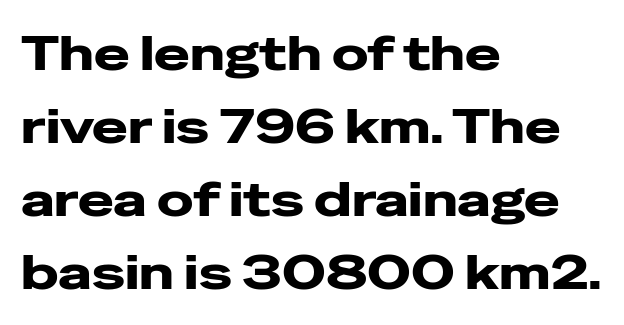
Q: Is the text bold? A: Yes.
Q: Is the text italic (slanted)? A: No, it is upright.
Q: Is the typeface a serif or a sans-serif typeface? A: Sans-serif.
Q: Is the text underlined? A: No.
Q: How is the paragraph aligned? A: Left-aligned.
Q: Is the spacing between letters normal or unusually wide? A: Normal.
Q: Is the spacing between lines tight, normal or loose? A: Normal.
Q: Width (condensed, normal, or wide)? A: Wide.
Q: Stroke contrast? A: Low.
Q: x-height? A: Medium.
Q: Monospaced? A: No.
